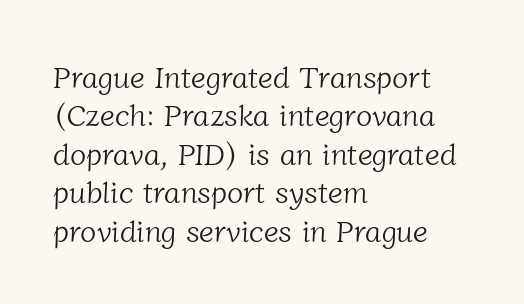
The image shows 30 px light serif type; set left-aligned, normal line spacing (1.28x), normal letter spacing, not underlined; low stroke contrast and a medium x-height.
